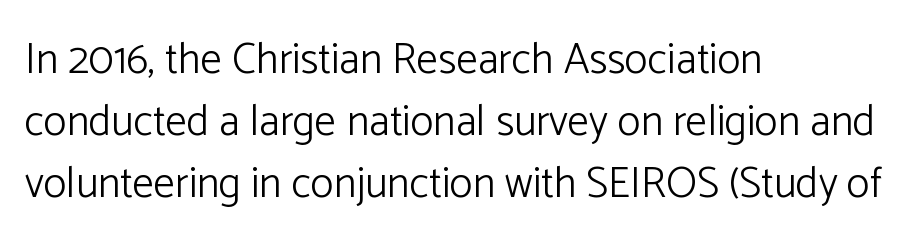
This sample uses plain, unmodified letter spacing. The typesetting does not lean heavy: it is not bold. The glyphs in this specimen are sans serif. The face used here is proportionally spaced, like ordinary book or web type. Descenders are the only things crossing below the line. Vertically, the passage feels balanced, rows spaced as you'd expect.
